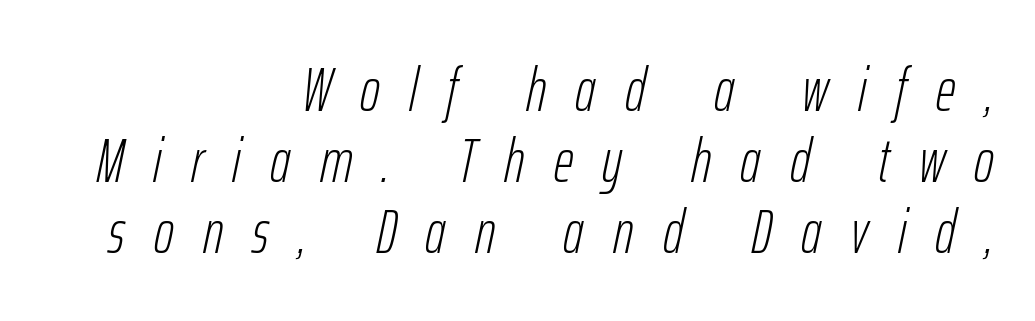
Q: Is the text bold? A: No.
Q: Is the text italic (slanted)? A: Yes, it leans right by about 12 degrees.
Q: Is the text underlined? A: No.
Q: How is the paragraph aligned? A: Right-aligned.
Q: Is the spacing between letters normal or unusually wide? A: Unusually wide.
Q: Width (condensed, normal, or wide)? A: Condensed.
Q: Stroke contrast? A: Low.
Q: x-height? A: Medium.
Q: Monospaced? A: No.
